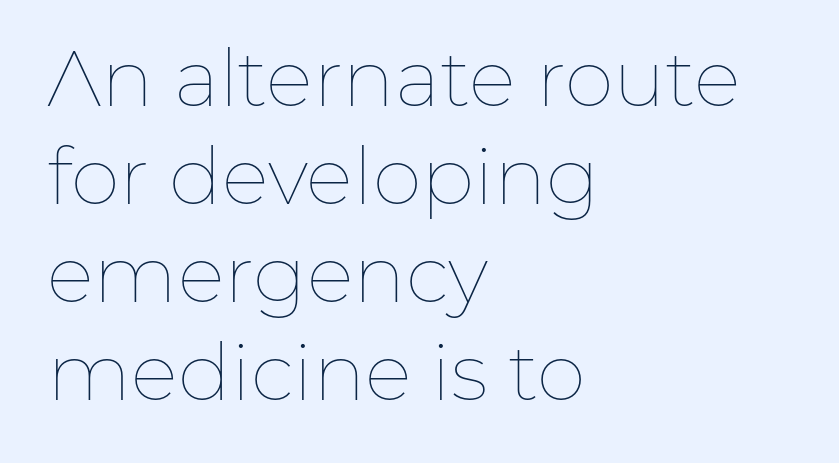
{"italic": "no", "bold": "no", "weight": "thin", "width": "normal", "stroke_contrast": "low", "x_height": "medium", "monospaced": "no", "underline": "no", "align": "left", "line_spacing_ratio": 1.24, "letter_spacing": "normal", "letter_spacing_em": 0.0, "glyph_px": 79}
